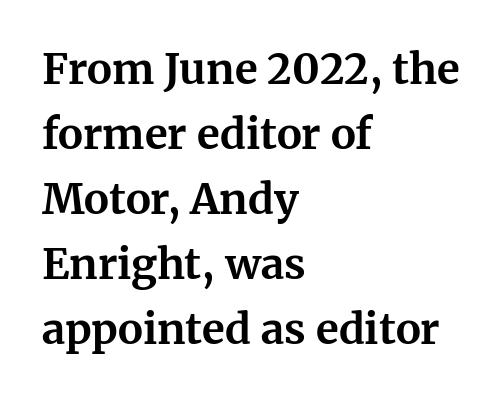
Do the characters align in a grid? No, the font is proportional. What kind of face is this? One with serifs. The letters stand upright; this is a roman face. Students, this is bold: see how much ink each stroke carries.
